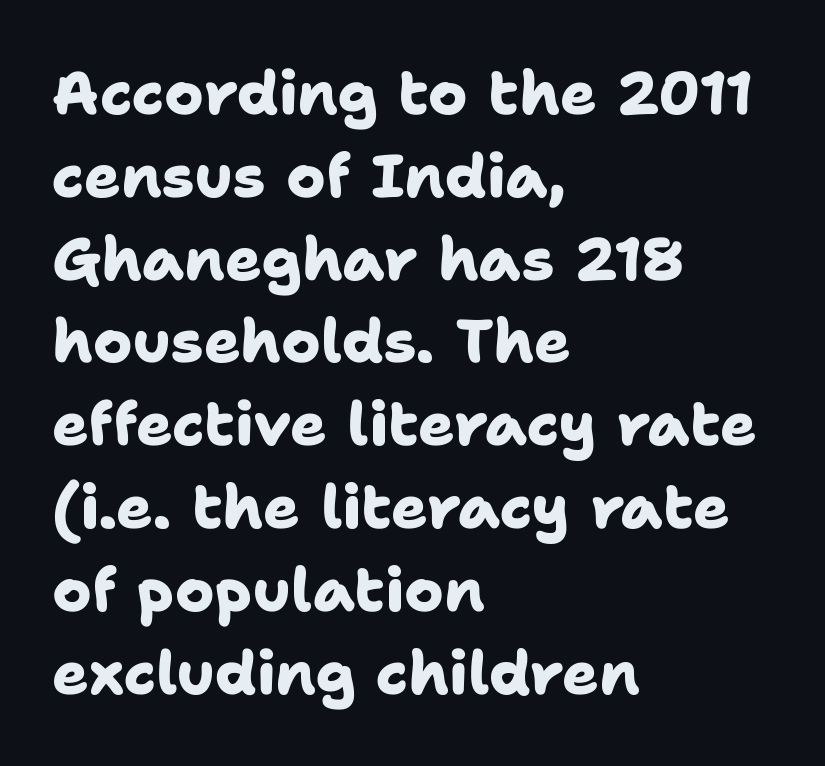
Q: Is the text bold? A: Yes.
Q: Is the typeface a serif or a sans-serif typeface? A: Sans-serif.
Q: Is the text underlined? A: No.
Q: How is the paragraph aligned? A: Left-aligned.
Q: Is the spacing between letters normal or unusually wide? A: Normal.
Q: Is the spacing between lines tight, normal or loose? A: Normal.
Q: Width (condensed, normal, or wide)? A: Normal.
Q: Stroke contrast? A: Low.
Q: x-height? A: Medium.
Q: Monospaced? A: No.
